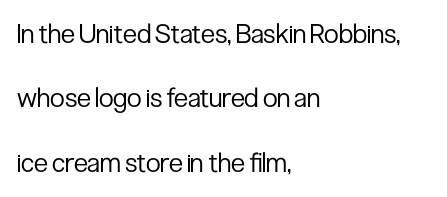
The image shows 27 px text type, upright; set left-aligned, loose line spacing (2.38x), normal letter spacing, not underlined.
